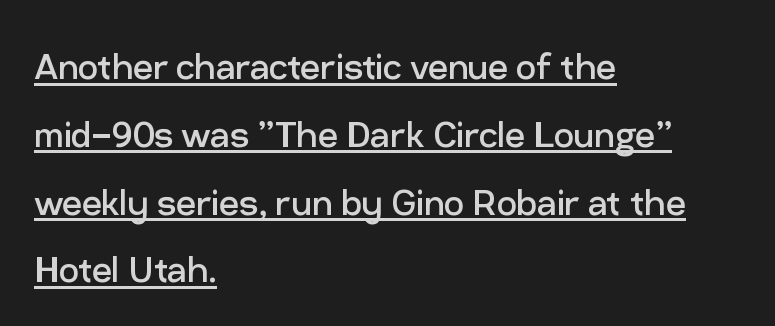
This is not heavy type; no bold has been used. The passage shown stacks its lines at a standard gap. Tracking here is standard; glyphs follow each other at the usual distance. The typography opts for an upright posture over an oblique one. Left-aligned paragraph, ragged on the right.
